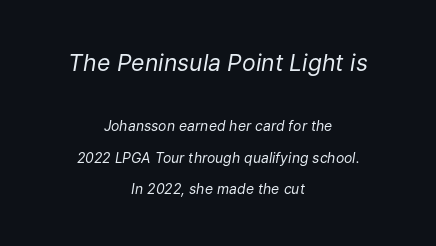
{"italic": "yes", "lean": "right", "slant_degrees": 9, "bold": "no", "underline": "no", "align": "center", "line_spacing": "loose", "line_spacing_ratio": 2.22, "letter_spacing": "normal", "letter_spacing_em": 0.0, "larger_block": "first", "size_ratio": 1.64, "glyph_px": 23}
